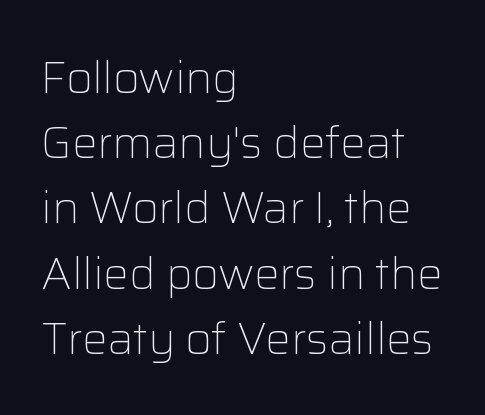
Do the characters align in a grid? No, the font is proportional. Are there feet on the stems? There aren't — it's a sans. Caption: multi-line text, flush left, ragged right. The letterforms sit at book weight or below. Does the lettering tilt? It doesn't — this is upright. A typesetter would call this leading conventional body-copy spacing.
